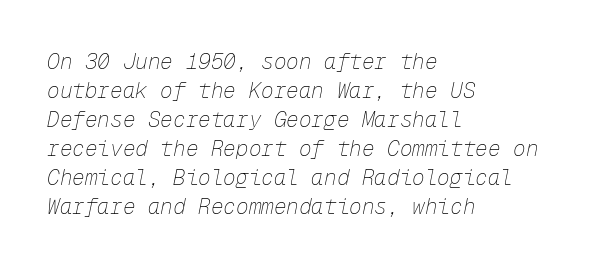
The space between consecutive lines is moderate. The space directly below the letters is spotless. The lettering tilts uniformly, giving the passage an italic look. Spacing between characters is what you'd get straight out of the box.
